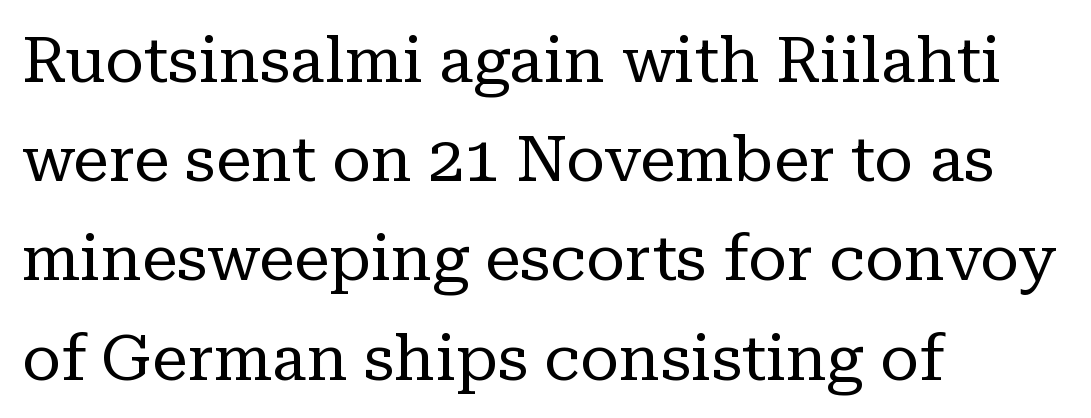
The image shows 64 px regular-weight serif type, upright; set left-aligned, normal line spacing (1.55x), normal letter spacing, not underlined; low stroke contrast and a medium x-height.
